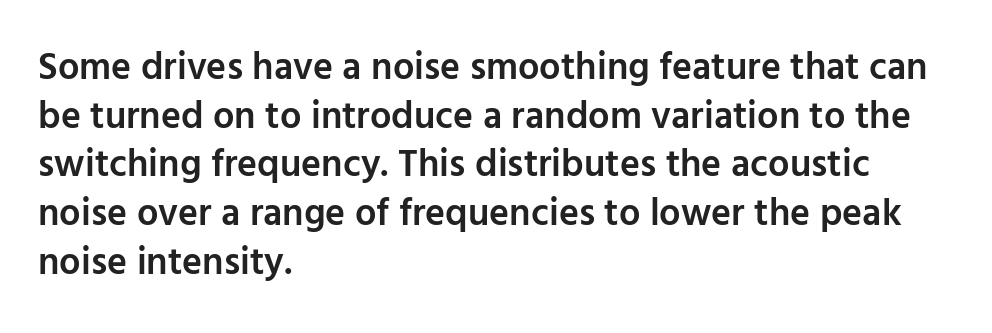
Q: Is the text bold? A: Semi-bold.
Q: Is the text italic (slanted)? A: No, it is upright.
Q: Is the typeface a serif or a sans-serif typeface? A: Sans-serif.
Q: Is the text underlined? A: No.
Q: How is the paragraph aligned? A: Left-aligned.
Q: Is the spacing between letters normal or unusually wide? A: Normal.
Q: Is the spacing between lines tight, normal or loose? A: Normal.
Q: Width (condensed, normal, or wide)? A: Normal.
Q: Stroke contrast? A: Low.
Q: x-height? A: Medium.
Q: Monospaced? A: No.
